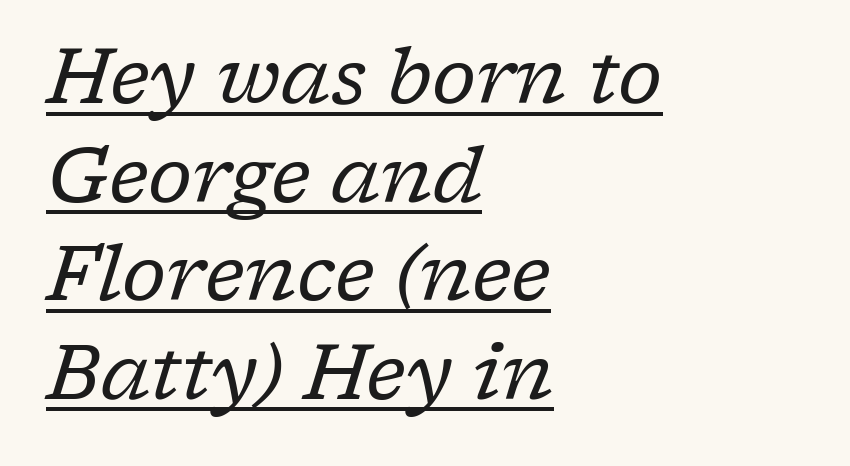
Normally led — the rows are evenly, conventionally spaced. The typesetter has applied underlining to the passage shown. To sum up the face: it has serifs. Characters are canted at an angle relative to the baseline's perpendicular. What stands out about the letter spacing? Nothing — it is the standard amount. These lines stack with their left ends in a neat column.
